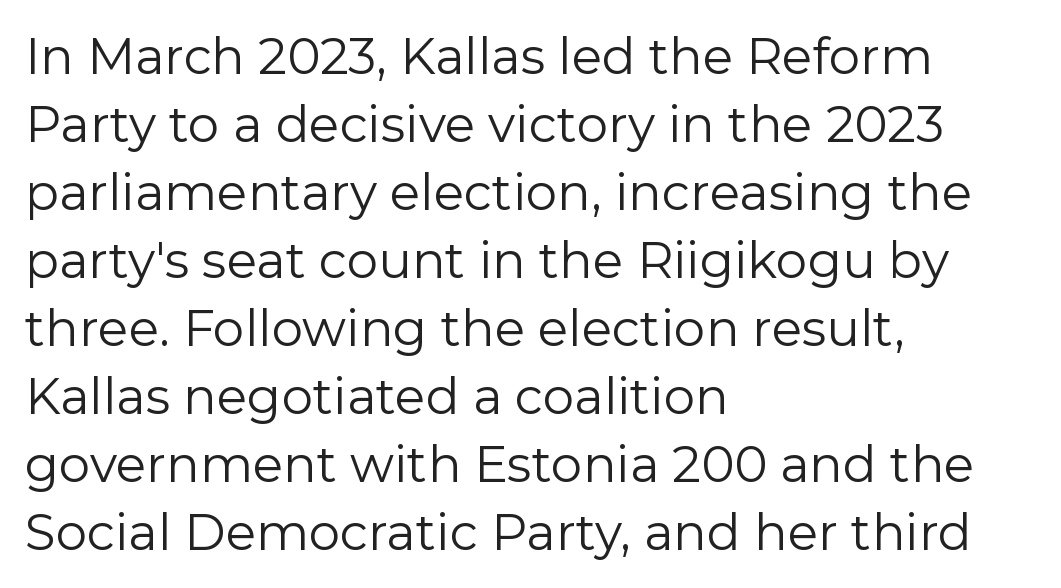
{"serif": "no", "italic": "no", "bold": "no", "weight": "regular", "width": "normal", "stroke_contrast": "low", "x_height": "medium", "monospaced": "no", "underline": "no", "align": "left", "line_spacing": "normal", "line_spacing_ratio": 1.36, "letter_spacing": "normal", "letter_spacing_em": 0.0, "glyph_px": 50}
